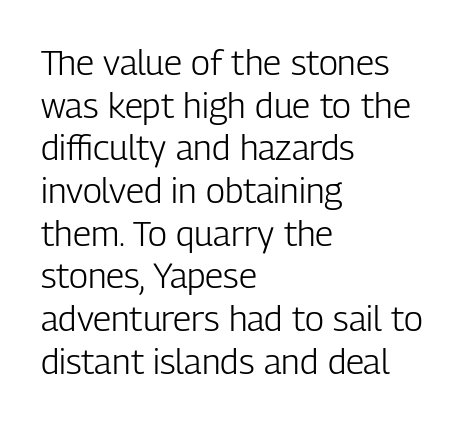
The letters look calm and open, with moderate or lighter stems. The string is rendered with underlining switched off. The lines are quadded left. Inter-character spacing is left at the font's built-in metrics. Rendered with straight, roman letterforms. Examine the stroke ends and you'll find no serifs.
